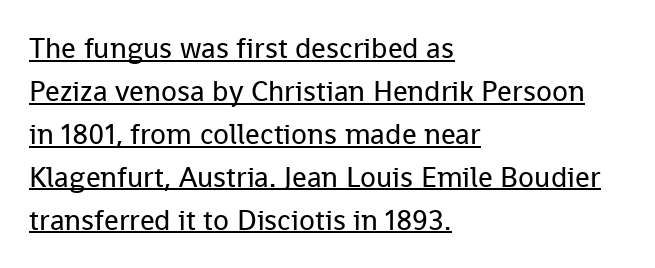
The image shows 29 px regular-weight sans-serif type, upright; set left-aligned, normal line spacing (1.48x), normal letter spacing, underlined; low stroke contrast and a medium x-height.
